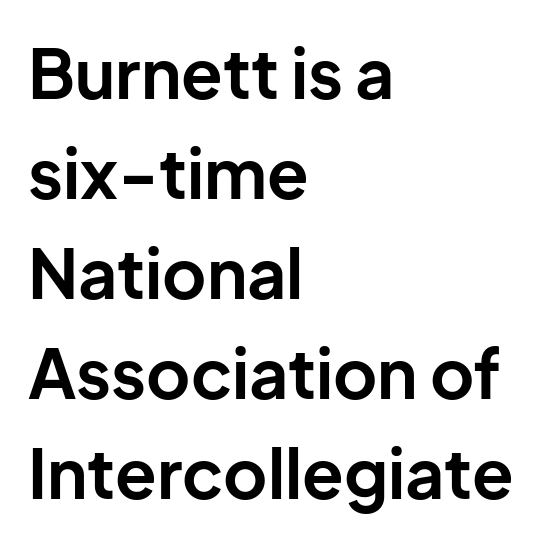
The specimen reads as upright at a glance. Students, this is bold: see how much ink each stroke carries. The paragraph has a hard left edge and a soft right edge. The passage shown is typed in a proportional face where columns would drift. Leading: standard. Look at the tracking — it's just the regular setting, nothing added.
